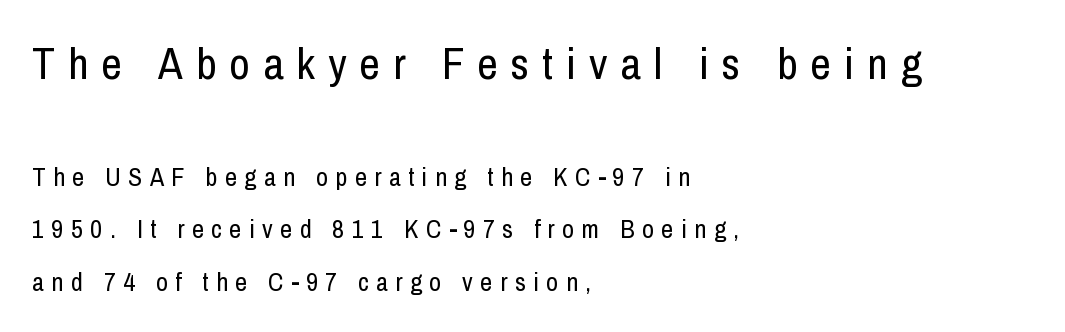
The ragged edge is on the right, which tells us the setting is flush left. These lines are rendered in a variable-pitch font. Serif or sans? Sans — the stroke terminals are bare. Each new line begins a long way beneath the previous one. The tracking jumps out immediately: characters are airy and widely separated. Bold? No — there's no thickening of the strokes.
